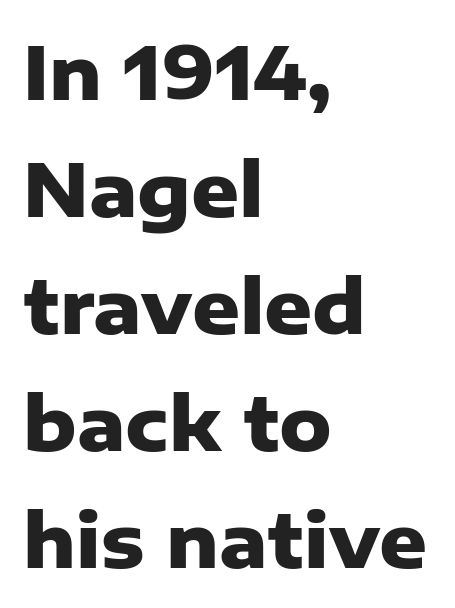
Q: Is the text bold? A: Yes.
Q: Is the text italic (slanted)? A: No, it is upright.
Q: Is the typeface a serif or a sans-serif typeface? A: Sans-serif.
Q: Is the text underlined? A: No.
Q: How is the paragraph aligned? A: Left-aligned.
Q: Is the spacing between letters normal or unusually wide? A: Normal.
Q: Is the spacing between lines tight, normal or loose? A: Normal.
Q: Width (condensed, normal, or wide)? A: Normal.
Q: Stroke contrast? A: Low.
Q: x-height? A: Medium.
Q: Monospaced? A: No.
